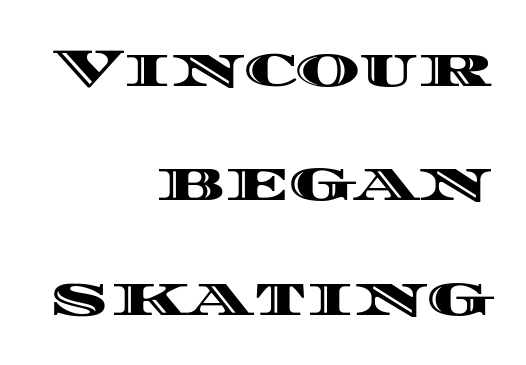
{"italic": "no", "width": "wide", "x_height": "large", "monospaced": "no", "underline": "no", "align": "right", "line_spacing": "loose", "line_spacing_ratio": 2.08, "letter_spacing": "normal", "letter_spacing_em": 0.0, "glyph_px": 55}
